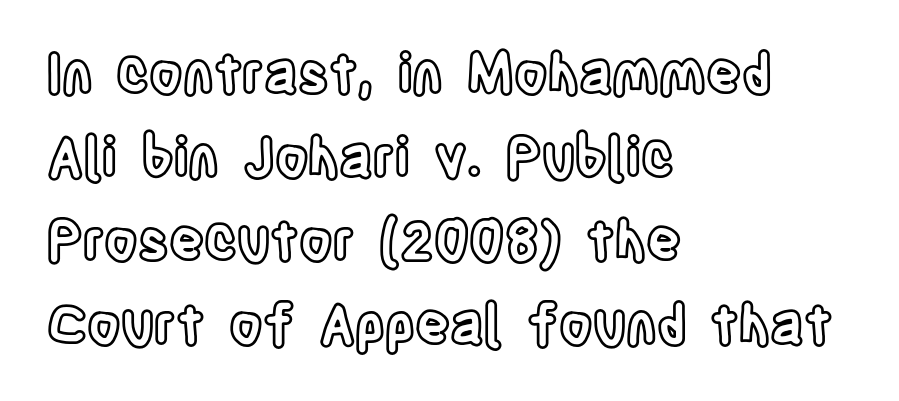
{"italic": "no", "width": "condensed", "x_height": "large", "monospaced": "no", "underline": "no", "align": "left", "line_spacing": "normal", "line_spacing_ratio": 1.55, "letter_spacing": "normal", "letter_spacing_em": 0.0, "glyph_px": 54}
